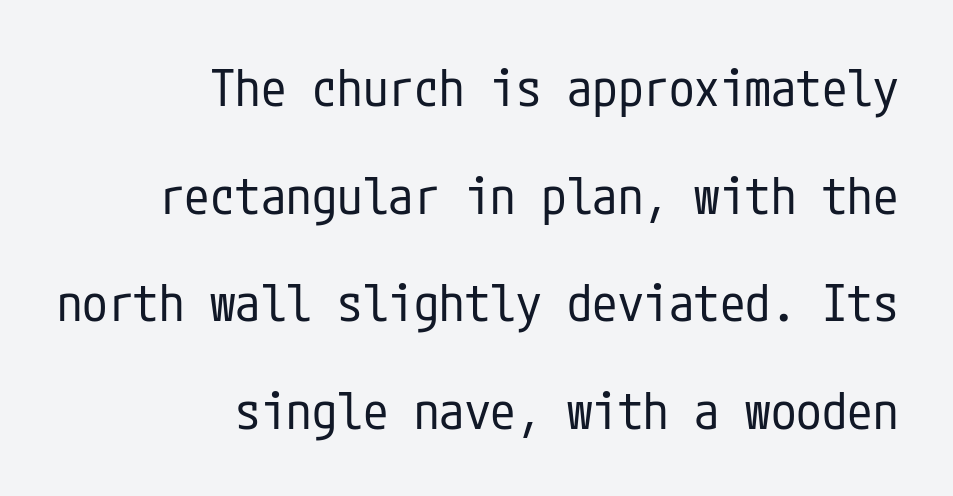
Q: Is the text bold? A: No.
Q: Is the text italic (slanted)? A: No, it is upright.
Q: Is the typeface a serif or a sans-serif typeface? A: Sans-serif.
Q: Is the text underlined? A: No.
Q: How is the paragraph aligned? A: Right-aligned.
Q: Is the spacing between letters normal or unusually wide? A: Normal.
Q: Is the spacing between lines tight, normal or loose? A: Loose.
Q: Width (condensed, normal, or wide)? A: Condensed.
Q: Stroke contrast? A: Low.
Q: x-height? A: Medium.
